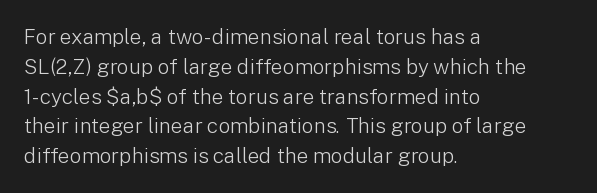
{"italic": "no", "bold": "no", "underline": "no", "align": "left", "line_spacing": "normal", "line_spacing_ratio": 1.42, "letter_spacing": "normal", "letter_spacing_em": 0.0, "glyph_px": 21}
